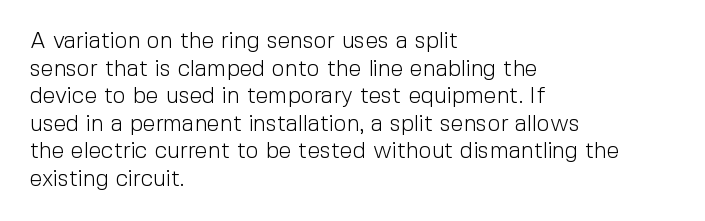
{"italic": "no", "bold": "no", "underline": "no", "align": "left", "line_spacing_ratio": 1.2, "letter_spacing": "normal", "letter_spacing_em": 0.0, "glyph_px": 23}
